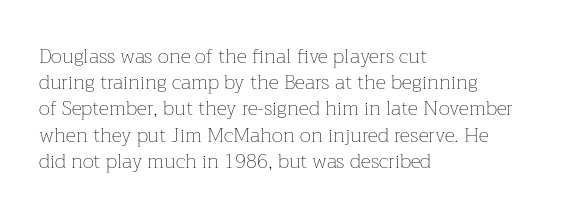
{"italic": "no", "bold": "no", "underline": "no", "align": "left", "line_spacing": "normal", "line_spacing_ratio": 1.31, "letter_spacing": "normal", "letter_spacing_em": 0.0, "glyph_px": 20}
